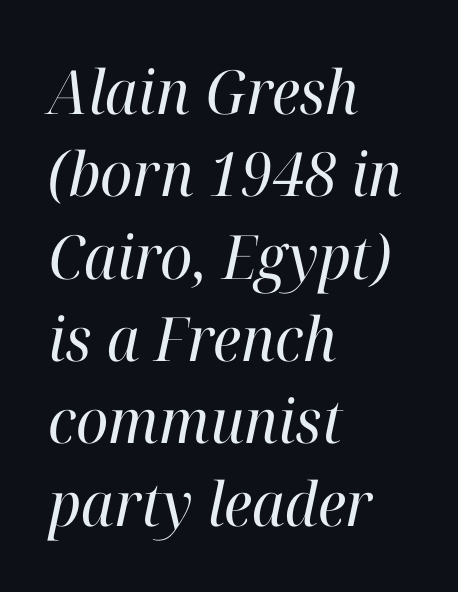
Q: Is the text bold? A: No.
Q: Is the text italic (slanted)? A: Yes, it leans right by about 12 degrees.
Q: Is the typeface a serif or a sans-serif typeface? A: Serif.
Q: Is the text underlined? A: No.
Q: How is the paragraph aligned? A: Left-aligned.
Q: Is the spacing between letters normal or unusually wide? A: Normal.
Q: Is the spacing between lines tight, normal or loose? A: Normal.
Q: Width (condensed, normal, or wide)? A: Normal.
Q: Stroke contrast? A: High.
Q: x-height? A: Medium.
Q: Monospaced? A: No.
